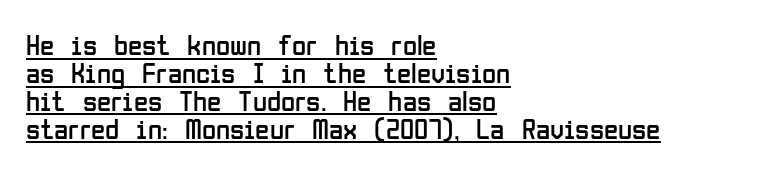
Stroke mass is kept to a normal reading level or below. These lines are rendered in a variable-pitch font. Successive baselines arrive quickly, one right under another. The lines in this sample share a left origin and differ only in where they stop.
